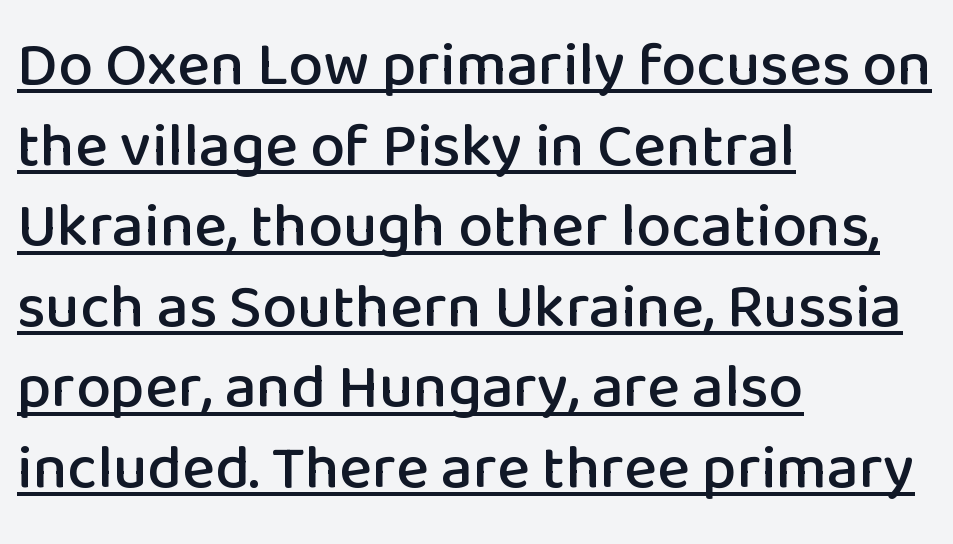
{"serif": "no", "italic": "no", "width": "normal", "stroke_contrast": "low", "x_height": "medium", "monospaced": "no", "underline": "yes", "align": "left", "line_spacing": "normal", "line_spacing_ratio": 1.3, "letter_spacing": "normal", "letter_spacing_em": 0.0, "glyph_px": 62}
